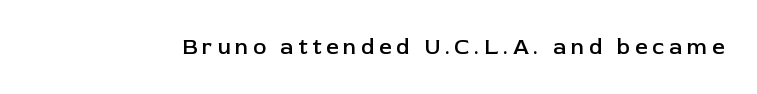
The image shows 22 px text type, upright; set unusually wide letter spacing (+0.21 em), not underlined.
